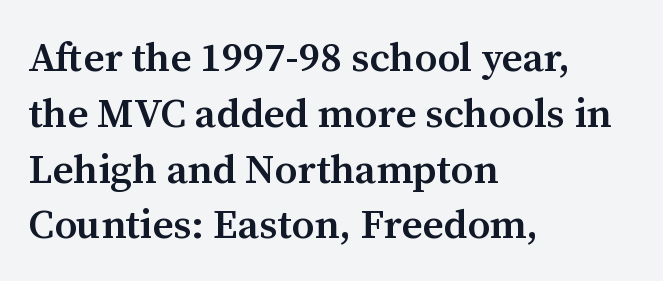
Q: Is the text bold? A: Semi-bold.
Q: Is the text italic (slanted)? A: No, it is upright.
Q: Is the typeface a serif or a sans-serif typeface? A: Serif.
Q: Is the text underlined? A: No.
Q: How is the paragraph aligned? A: Left-aligned.
Q: Is the spacing between letters normal or unusually wide? A: Normal.
Q: Is the spacing between lines tight, normal or loose? A: Normal.
Q: Width (condensed, normal, or wide)? A: Normal.
Q: Stroke contrast? A: Medium.
Q: x-height? A: Medium.
Q: Monospaced? A: No.
